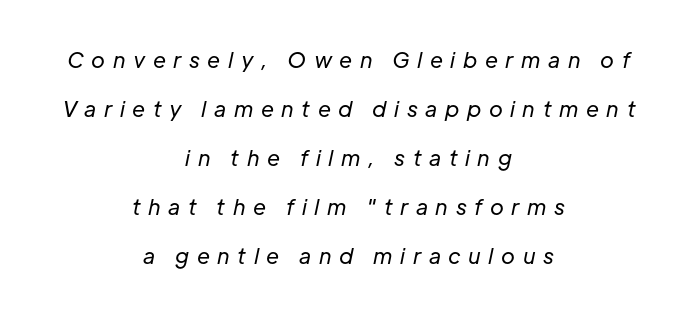
Q: Is the text bold? A: No.
Q: Is the text italic (slanted)? A: Yes, it leans right by about 12 degrees.
Q: Is the text underlined? A: No.
Q: How is the paragraph aligned? A: Centered.
Q: Is the spacing between letters normal or unusually wide? A: Unusually wide.
Q: Is the spacing between lines tight, normal or loose? A: Loose.
